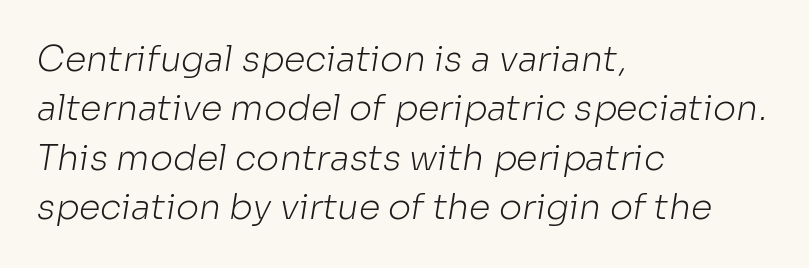
{"serif": "no", "bold": "no", "weight": "light", "width": "normal", "stroke_contrast": "low", "x_height": "medium", "monospaced": "no", "underline": "no", "align": "left", "line_spacing": "normal", "line_spacing_ratio": 1.41, "letter_spacing": "normal", "letter_spacing_em": 0.0, "glyph_px": 35}
